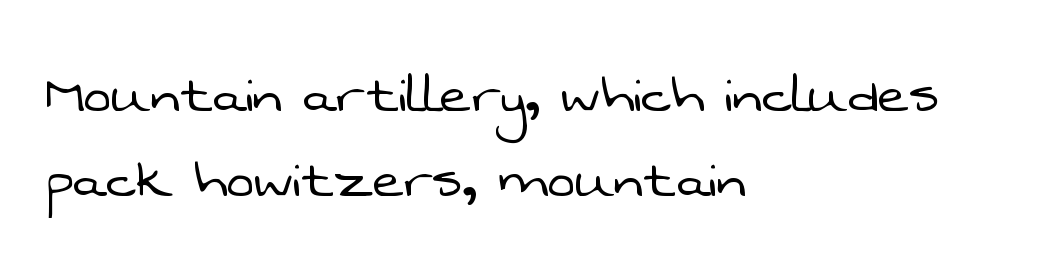
Q: Is the text bold? A: No.
Q: Is the typeface a serif or a sans-serif typeface? A: Sans-serif.
Q: Is the text underlined? A: No.
Q: How is the paragraph aligned? A: Left-aligned.
Q: Is the spacing between letters normal or unusually wide? A: Normal.
Q: Is the spacing between lines tight, normal or loose? A: Normal.
Q: Width (condensed, normal, or wide)? A: Normal.
Q: Stroke contrast? A: Low.
Q: x-height? A: Medium.
Q: Monospaced? A: No.
